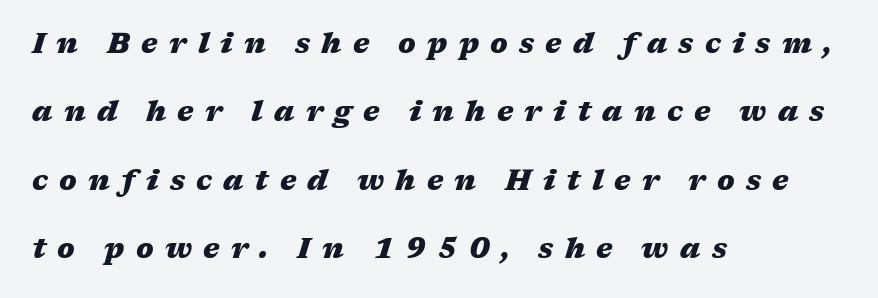
The image shows 28 px heavy, wide type, italic (leaning right); set left-aligned, loose line spacing (2.44x), unusually wide letter spacing (+0.4 em), not underlined; medium stroke contrast and a medium x-height.
